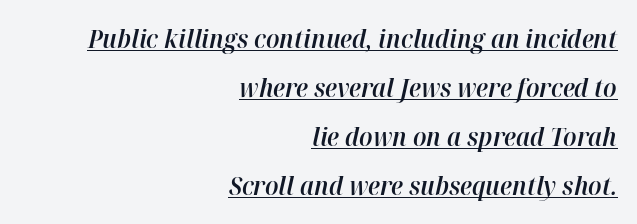
Q: Is the text bold? A: Semi-bold.
Q: Is the text italic (slanted)? A: Yes, it leans right by about 12 degrees.
Q: Is the text underlined? A: Yes.
Q: How is the paragraph aligned? A: Right-aligned.
Q: Is the spacing between letters normal or unusually wide? A: Normal.
